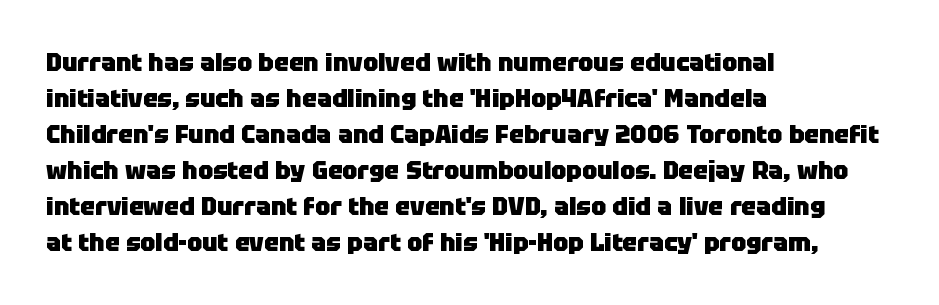
{"italic": "no", "bold": "yes", "underline": "no", "align": "left", "line_spacing": "normal", "line_spacing_ratio": 1.44, "letter_spacing": "normal", "letter_spacing_em": 0.0, "glyph_px": 25}
